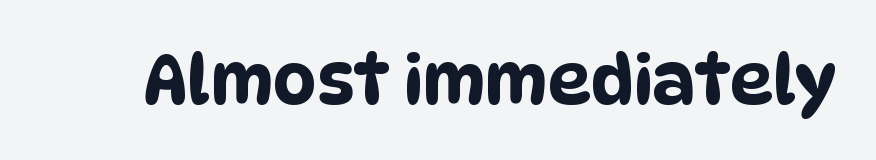
The image shows 68 px condensed sans-serif type; set normal letter spacing, not underlined; low stroke contrast and a large x-height.
